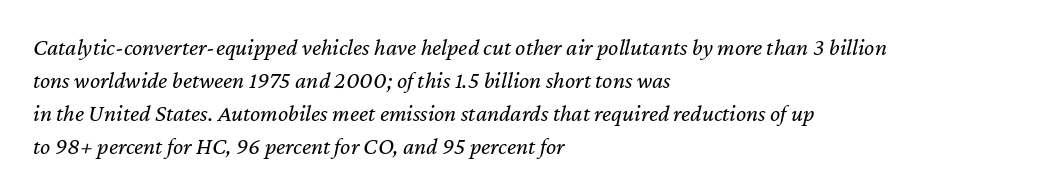
The image shows 24 px text type, italic (leaning right); set left-aligned, normal line spacing (1.38x), normal letter spacing, not underlined.
